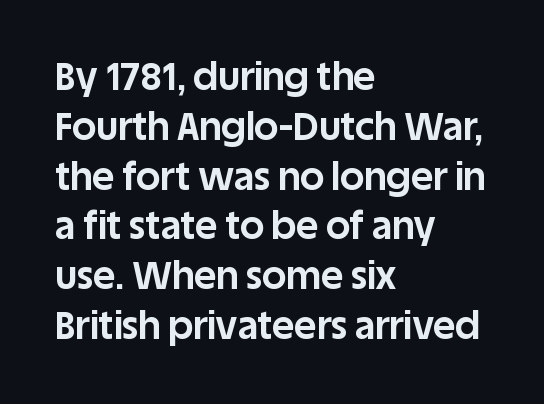
Q: Is the text bold? A: Yes.
Q: Is the text italic (slanted)? A: No, it is upright.
Q: Is the typeface a serif or a sans-serif typeface? A: Sans-serif.
Q: Is the text underlined? A: No.
Q: How is the paragraph aligned? A: Left-aligned.
Q: Is the spacing between letters normal or unusually wide? A: Normal.
Q: Is the spacing between lines tight, normal or loose? A: Normal.
Q: Width (condensed, normal, or wide)? A: Normal.
Q: Stroke contrast? A: Low.
Q: x-height? A: Large.
Q: Monospaced? A: No.
